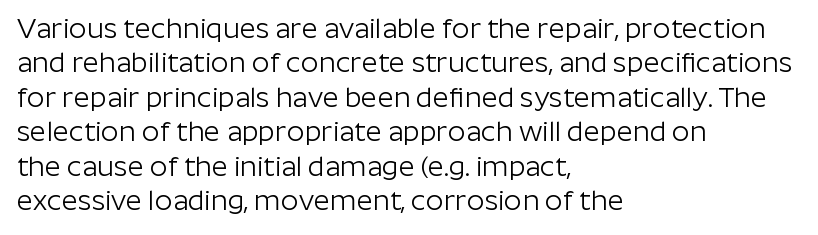
Tracking here is standard; glyphs follow each other at the usual distance. Spacing verdict: proportional, widths tailored to each character. Type style note: lacks serifs. Does the copy run flush right? No — it runs flush left.
